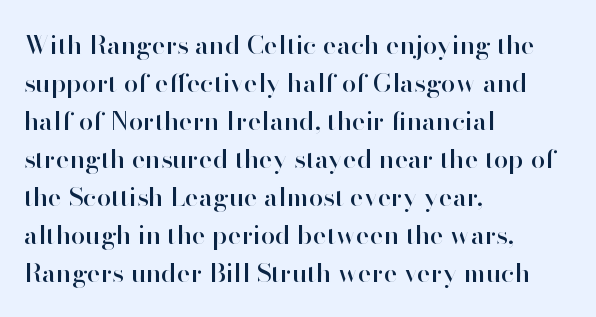
The image shows 26 px text type, upright; set left-aligned, normal line spacing (1.46x), normal letter spacing, not underlined.
